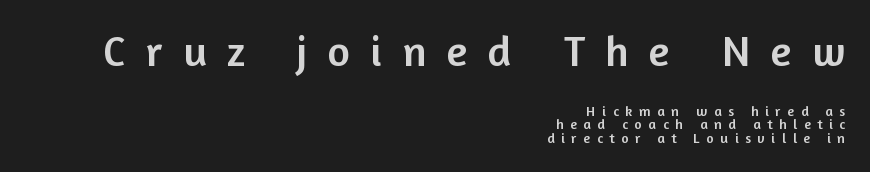
The image shows 43 px sans-serif type, upright; set right-aligned, tight line spacing (0.98x), unusually wide letter spacing (+0.48 em), not underlined; the first (top) block is 3.07x larger; low stroke contrast and a medium x-height.
